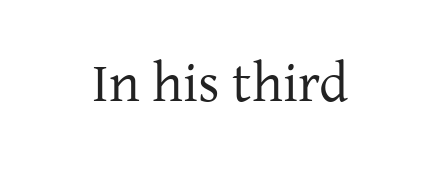
The letters stand straight up with perfectly vertical stems. Tracking value appears to be zero — textbook default spacing. Note the varied advance widths — an 'i' is clearly narrower than an 'm'. Each row of text sits above clean, open space. Examine the stroke ends and you'll spot serifs. Stroke mass is kept to a normal reading level or below.
